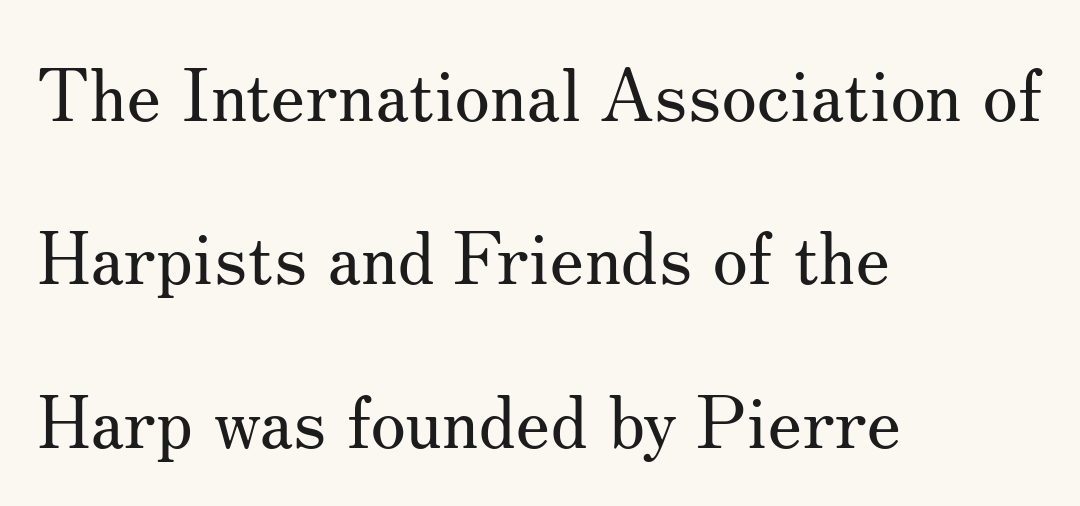
{"serif": "yes", "italic": "no", "bold": "no", "weight": "regular", "width": "normal", "stroke_contrast": "medium", "x_height": "small", "monospaced": "no", "underline": "no", "align": "left", "line_spacing": "loose", "line_spacing_ratio": 2.27, "letter_spacing": "normal", "letter_spacing_em": 0.0, "glyph_px": 72}
